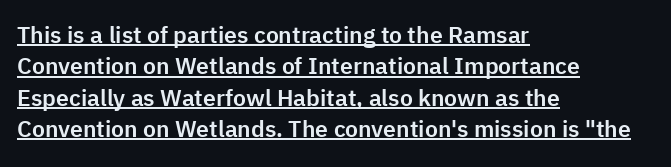
You can tell it's not italic because the verticals are truly vertical. The lines in this sample share a left origin and differ only in where they stop. Underline: present. Evenly set lines give the paragraph a standard silhouette. Characters follow at the spacing the type designer built in.
